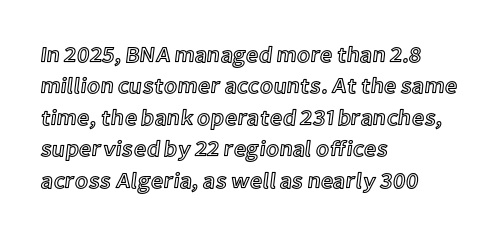
Quick note: underline off. Interline gaps are of average width in this sample. How are the letters spaced? Ordinarily, with no added tracking. The lines are quadded left.
